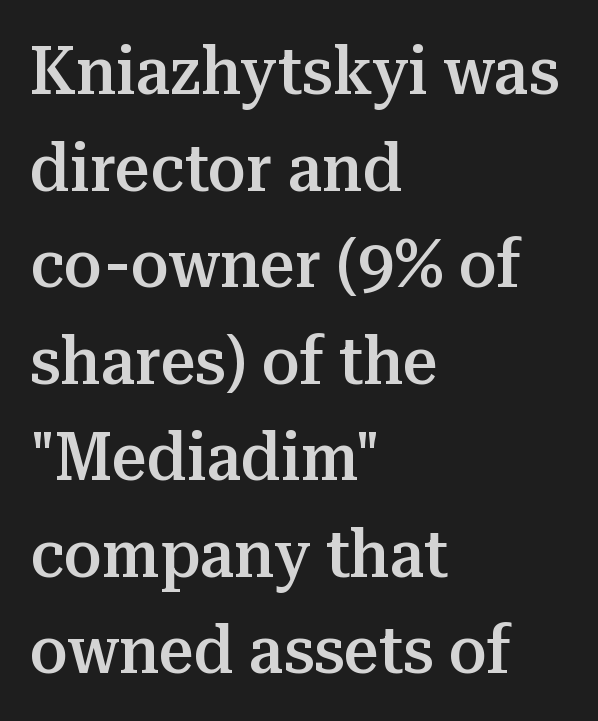
Q: Is the text bold? A: Semi-bold.
Q: Is the text italic (slanted)? A: No, it is upright.
Q: Is the typeface a serif or a sans-serif typeface? A: Serif.
Q: Is the text underlined? A: No.
Q: How is the paragraph aligned? A: Left-aligned.
Q: Is the spacing between letters normal or unusually wide? A: Normal.
Q: Is the spacing between lines tight, normal or loose? A: Normal.
Q: Width (condensed, normal, or wide)? A: Normal.
Q: Stroke contrast? A: Medium.
Q: x-height? A: Medium.
Q: Monospaced? A: No.
